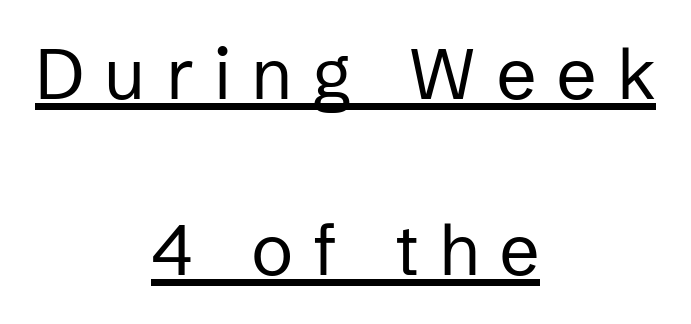
The characters display no serif detailing; their extremities are plain. The tracking reads as deliberately expanded to a designer's eye. Both edges are ragged and mirror each other, which tells us the setting is centered. Is there any slant? The stems are plumb. Is this a heavy cut? Hardly; it is regular or lighter.
